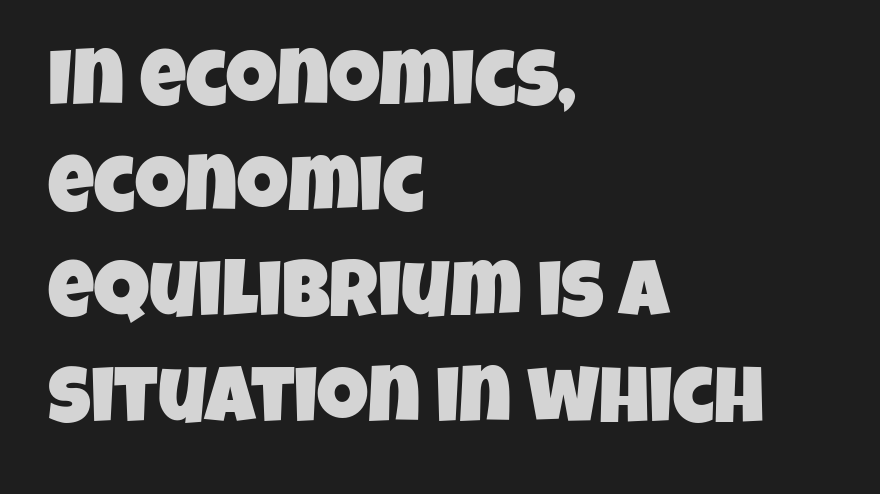
Regarding leading, the lines here are spaced in the standard way. There is no visible air inserted between adjacent glyphs. Note the varied advance widths — an 'i' is clearly narrower than an 'm'. The specimen omits any rule beneath the text block's lines.
